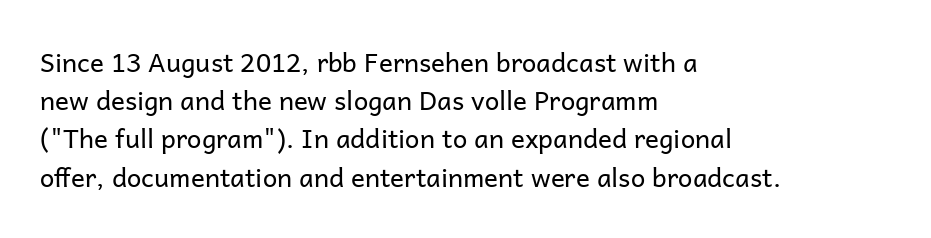
The image shows 26 px text type, upright; set left-aligned, normal line spacing (1.47x), normal letter spacing, not underlined.
